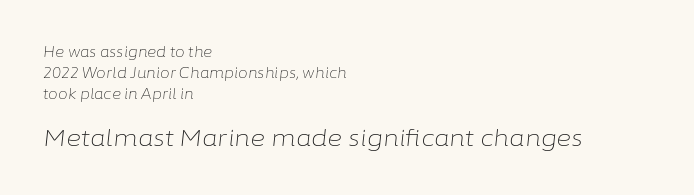
Notice how the stems are inclined rather than vertical — that's the hallmark of italics. Each row of text sits above clean, open space. No heavy texture on the line: the type isn't bold. How would I describe the line gaps? Plain and ordinary. Is the block centered? No — it sits flush against the left margin. You get the small type first, then a jump to larger type.
